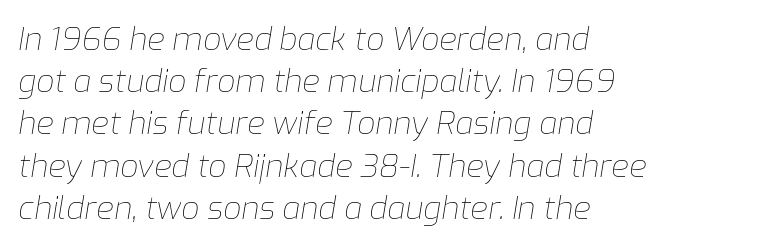
The rendering keeps characters at their native spacing. The passage shown is typed in a proportional face where columns would drift. Compared with typical paragraphs, the rows here are spaced about the same. The axis of the letterforms is tilted away from vertical. The typeface has the unassuming heft of standard copy or less. The foot of each line stays bare and open.
